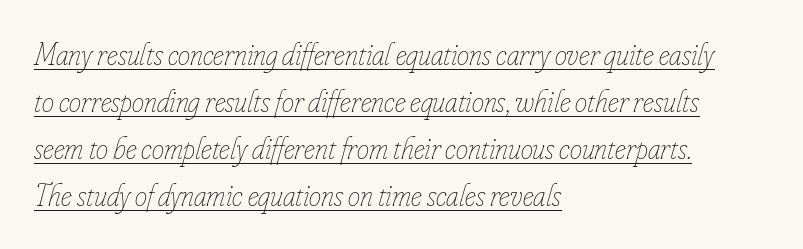
Evenly set lines give the paragraph a standard silhouette. This is oblique type, the kind used for emphasis or titles. Each line of the rendering has a horizontal stroke beneath the glyphs. How are the letters spaced? Ordinarily, with no added tracking.
